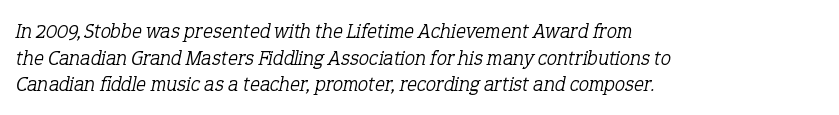
{"italic": "yes", "lean": "right", "slant_degrees": 12, "bold": "no", "underline": "no", "align": "left", "line_spacing": "normal", "line_spacing_ratio": 1.27, "letter_spacing": "normal", "letter_spacing_em": 0.0, "glyph_px": 21}
